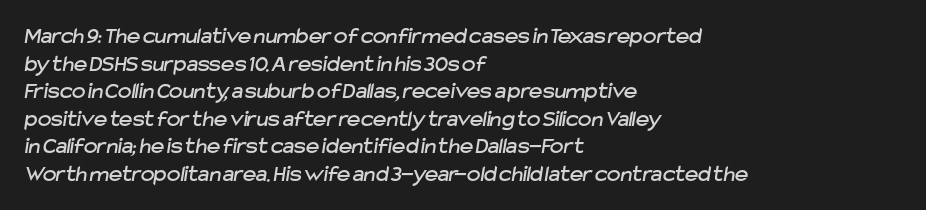
{"underline": "no", "align": "left", "line_spacing_ratio": 1.2, "letter_spacing": "normal", "letter_spacing_em": 0.0, "glyph_px": 23}
